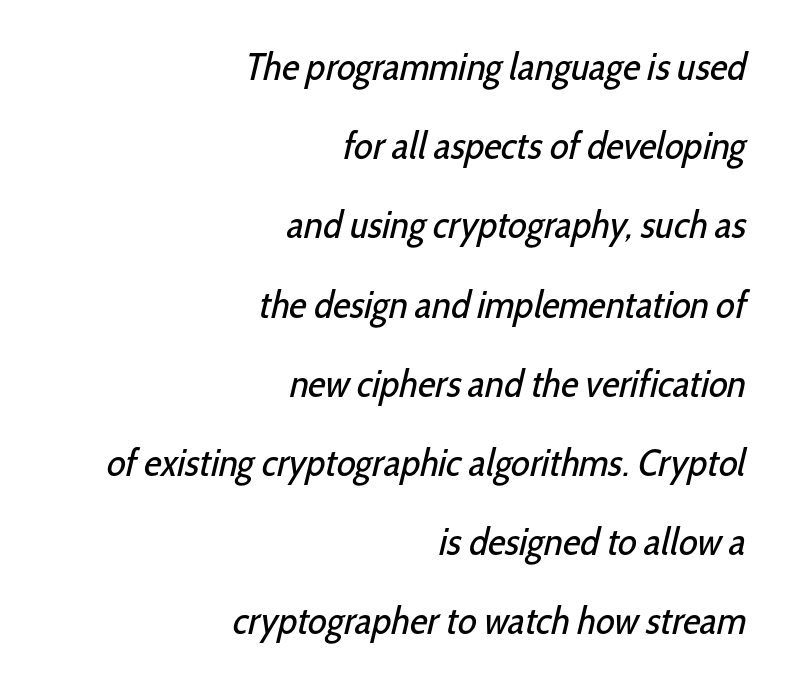
The image shows 39 px regular-weight, condensed sans-serif type; set right-aligned, loose line spacing (2.03x), normal letter spacing, not underlined; low stroke contrast and a medium x-height.
